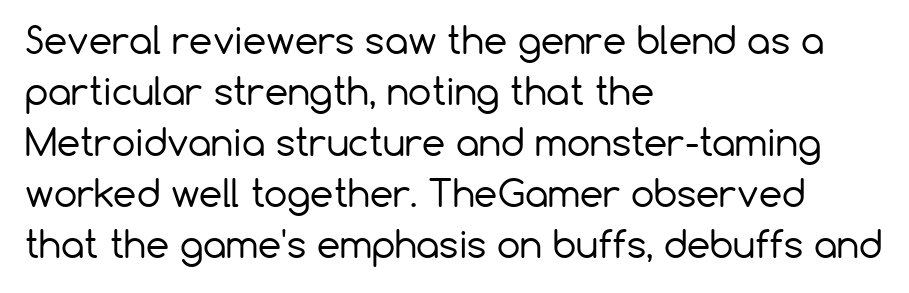
Q: Is the text bold? A: No.
Q: Is the text italic (slanted)? A: No, it is upright.
Q: Is the typeface a serif or a sans-serif typeface? A: Sans-serif.
Q: Is the text underlined? A: No.
Q: How is the paragraph aligned? A: Left-aligned.
Q: Is the spacing between letters normal or unusually wide? A: Normal.
Q: Is the spacing between lines tight, normal or loose? A: Normal.
Q: Width (condensed, normal, or wide)? A: Normal.
Q: Stroke contrast? A: Low.
Q: x-height? A: Medium.
Q: Monospaced? A: No.
